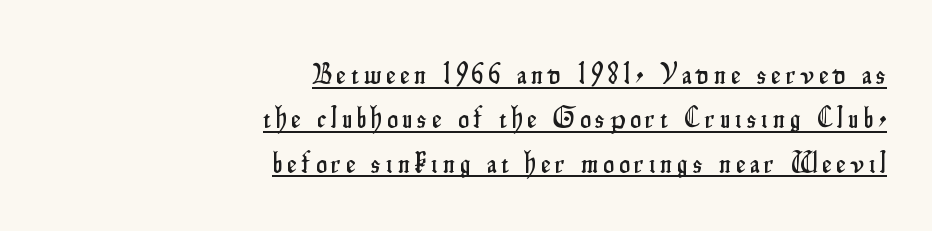
Q: Is the text italic (slanted)? A: No, it is upright.
Q: Is the typeface a serif or a sans-serif typeface? A: Sans-serif.
Q: Is the text underlined? A: Yes.
Q: How is the paragraph aligned? A: Right-aligned.
Q: Is the spacing between lines tight, normal or loose? A: Normal.
Q: Width (condensed, normal, or wide)? A: Condensed.
Q: Stroke contrast? A: Low.
Q: x-height? A: Small.
Q: Monospaced? A: No.
